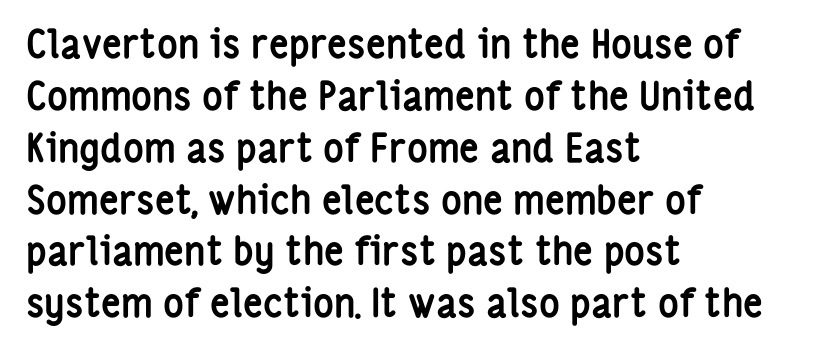
Q: Is the text bold? A: Yes.
Q: Is the text italic (slanted)? A: No, it is upright.
Q: Is the typeface a serif or a sans-serif typeface? A: Sans-serif.
Q: Is the text underlined? A: No.
Q: How is the paragraph aligned? A: Left-aligned.
Q: Is the spacing between letters normal or unusually wide? A: Normal.
Q: Is the spacing between lines tight, normal or loose? A: Normal.
Q: Width (condensed, normal, or wide)? A: Condensed.
Q: Stroke contrast? A: Low.
Q: x-height? A: Medium.
Q: Monospaced? A: No.
